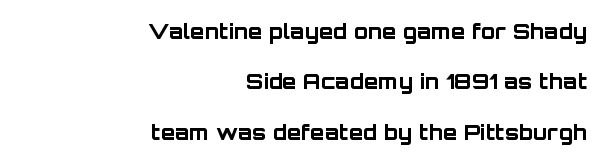
The image shows 21 px bold type, upright; set right-aligned, loose line spacing (2.4x), normal letter spacing, not underlined.
